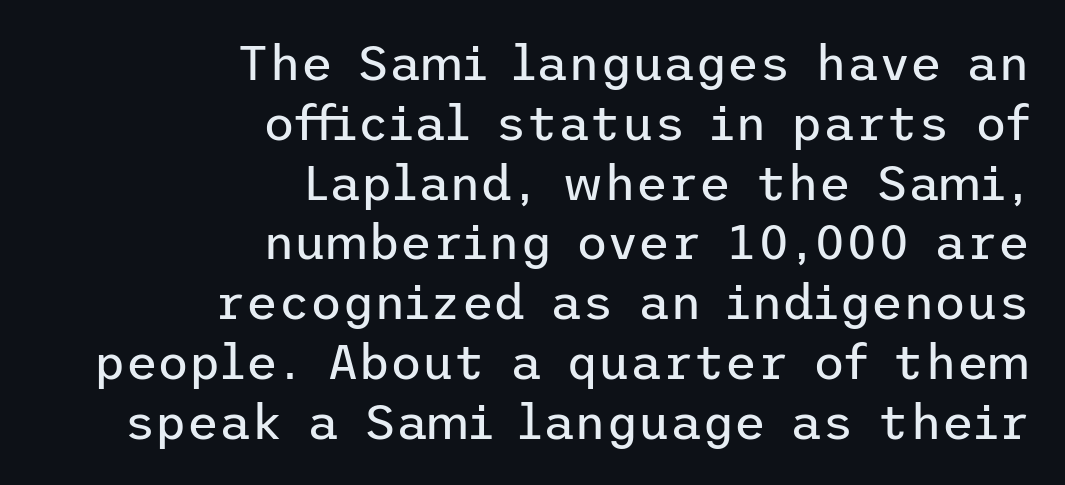
Quick note: underline off. The font's upright variant was chosen for this text. Horizontally, the lines are justified to the trailing edge only. Stems and bowls with no extra thickness — not bold. Stroke terminals: plain, sans-serif.
